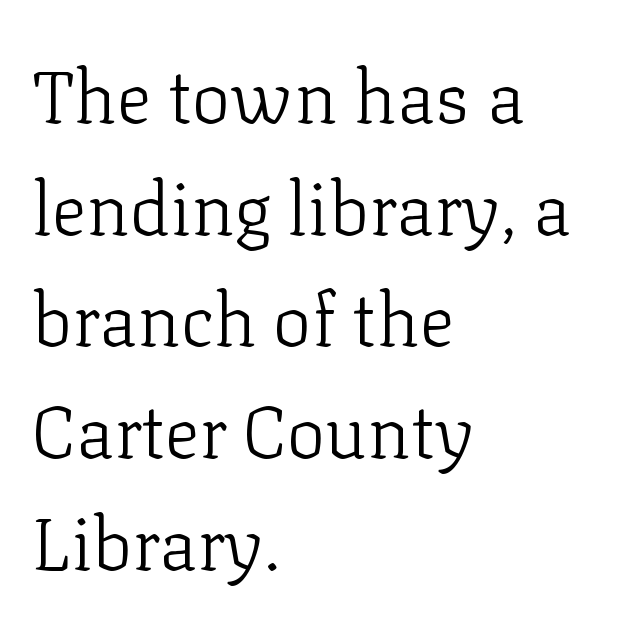
The image shows 73 px light serif type, upright; set left-aligned, normal line spacing (1.53x), normal letter spacing, not underlined; low stroke contrast and a medium x-height.
